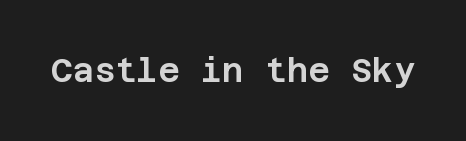
Q: Is the text italic (slanted)? A: No, it is upright.
Q: Is the typeface a serif or a sans-serif typeface? A: Sans-serif.
Q: Is the text underlined? A: No.
Q: Is the spacing between letters normal or unusually wide? A: Normal.
Q: Width (condensed, normal, or wide)? A: Normal.
Q: Stroke contrast? A: Low.
Q: x-height? A: Large.
